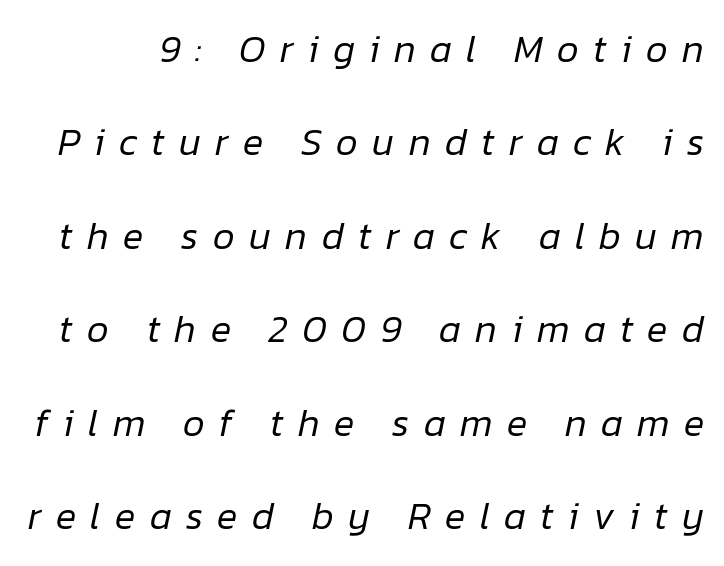
Q: Is the text bold? A: No.
Q: Is the text italic (slanted)? A: Yes, it leans right by about 12 degrees.
Q: Is the text underlined? A: No.
Q: Is the spacing between letters normal or unusually wide? A: Unusually wide.
Q: Is the spacing between lines tight, normal or loose? A: Loose.
Q: Width (condensed, normal, or wide)? A: Normal.
Q: Stroke contrast? A: Low.
Q: x-height? A: Medium.
Q: Monospaced? A: No.
